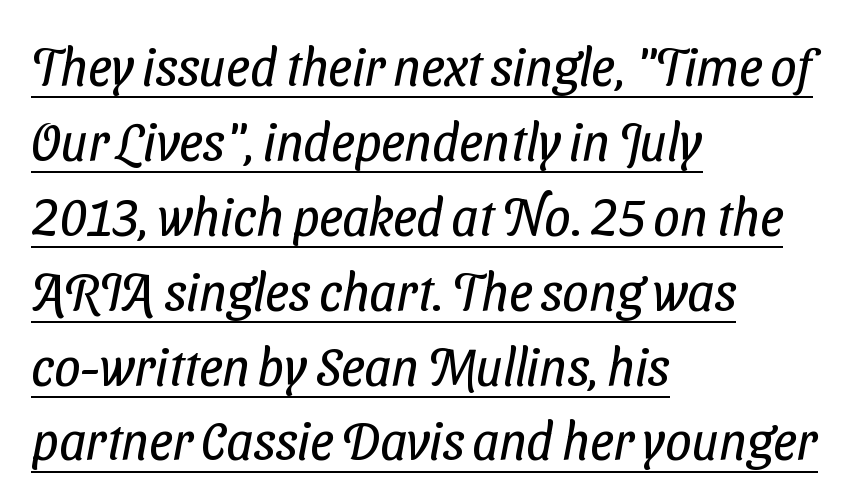
{"serif": "no", "bold": "no", "weight": "regular", "width": "condensed", "stroke_contrast": "low", "x_height": "medium", "monospaced": "no", "underline": "yes", "align": "left", "line_spacing": "normal", "line_spacing_ratio": 1.44, "letter_spacing": "normal", "letter_spacing_em": 0.0, "glyph_px": 52}
